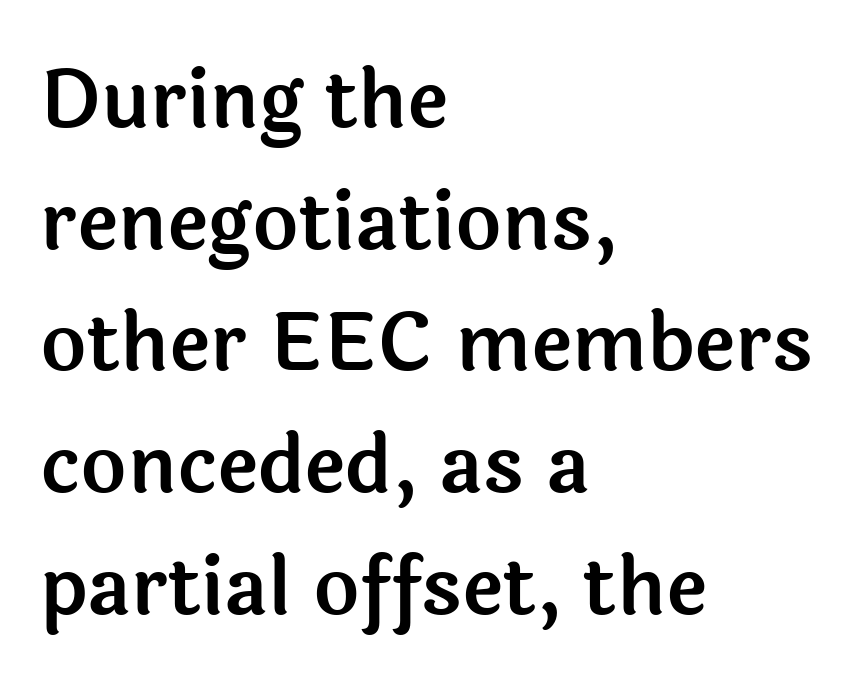
Q: Is the text italic (slanted)? A: No, it is upright.
Q: Is the typeface a serif or a sans-serif typeface? A: Sans-serif.
Q: Is the text underlined? A: No.
Q: How is the paragraph aligned? A: Left-aligned.
Q: Is the spacing between letters normal or unusually wide? A: Normal.
Q: Is the spacing between lines tight, normal or loose? A: Normal.
Q: Width (condensed, normal, or wide)? A: Normal.
Q: x-height? A: Medium.
Q: Monospaced? A: No.
